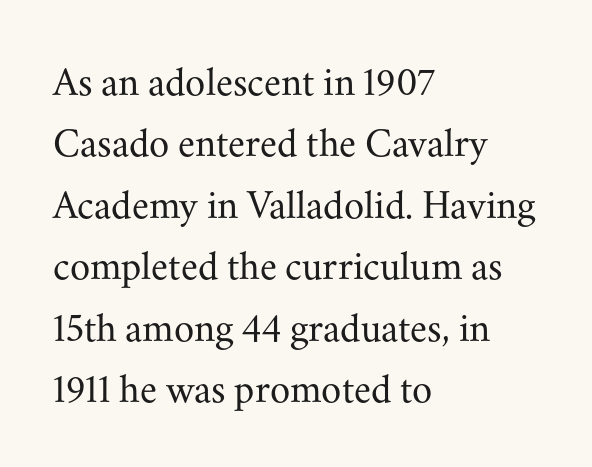
Posture: straight, roman, zero tilt. Notice how the passage keeps a crisp vertical edge on the left only. What stands out about the letter spacing? Nothing — it is the standard amount. Yep, those are serifs on the letters. The strokes carry an ordinary text weight at most.
